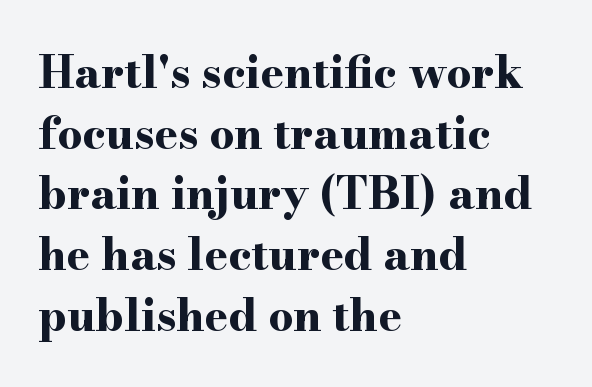
{"serif": "yes", "italic": "no", "bold": "yes", "weight": "bold", "width": "wide", "stroke_contrast": "high", "x_height": "small", "monospaced": "no", "underline": "no", "align": "left", "line_spacing": "normal", "line_spacing_ratio": 1.38, "letter_spacing": "normal", "letter_spacing_em": 0.0, "glyph_px": 44}
